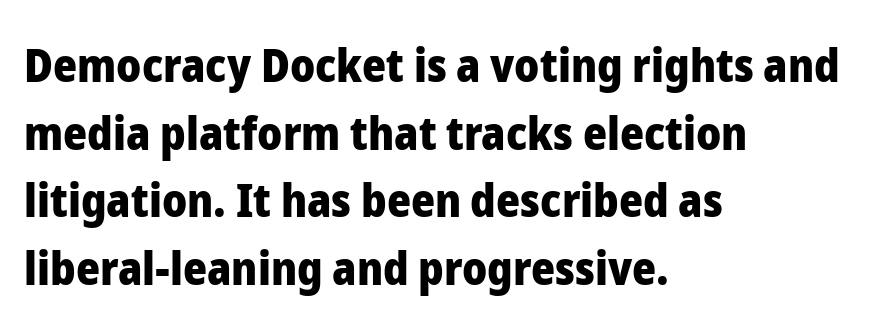
{"serif": "no", "italic": "no", "bold": "yes", "weight": "heavy", "width": "normal", "stroke_contrast": "low", "x_height": "medium", "monospaced": "no", "underline": "no", "align": "left", "line_spacing": "normal", "line_spacing_ratio": 1.47, "letter_spacing": "normal", "letter_spacing_em": 0.0, "glyph_px": 46}
